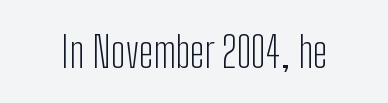
The image shows 43 px light, condensed sans-serif type, upright; set normal letter spacing, not underlined; low stroke contrast and a medium x-height.
